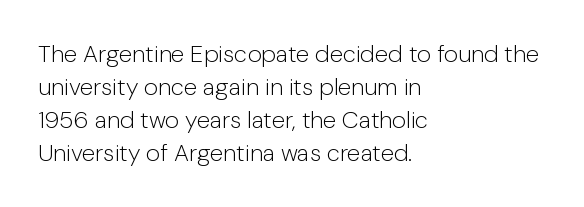
Q: Is the text bold? A: No.
Q: Is the text italic (slanted)? A: No, it is upright.
Q: Is the text underlined? A: No.
Q: How is the paragraph aligned? A: Left-aligned.
Q: Is the spacing between letters normal or unusually wide? A: Normal.
Q: Is the spacing between lines tight, normal or loose? A: Normal.
